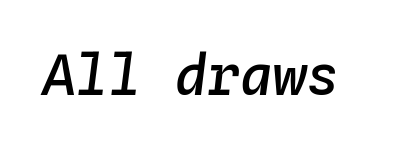
Q: Is the text bold? A: Semi-bold.
Q: Is the text italic (slanted)? A: Yes, it leans right by about 4 degrees.
Q: Is the text underlined? A: No.
Q: Is the spacing between letters normal or unusually wide? A: Normal.
Q: Width (condensed, normal, or wide)? A: Normal.
Q: Stroke contrast? A: Low.
Q: x-height? A: Medium.
Q: Monospaced? A: Yes.
